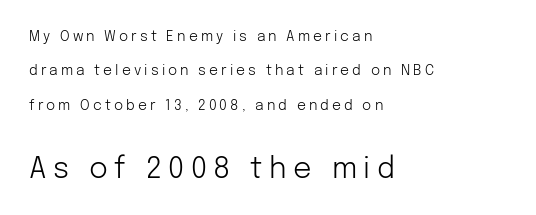
Q: Is the text bold? A: No.
Q: Is the text italic (slanted)? A: No, it is upright.
Q: Is the typeface a serif or a sans-serif typeface? A: Sans-serif.
Q: Is the text underlined? A: No.
Q: How is the paragraph aligned? A: Left-aligned.
Q: Is the spacing between letters normal or unusually wide? A: Unusually wide.
Q: Is the spacing between lines tight, normal or loose? A: Loose.
Q: Which block of text is set in a larger size, the first (top) or the second (bottom)? A: The second (bottom) one.
Q: Width (condensed, normal, or wide)? A: Normal.
Q: Stroke contrast? A: Low.
Q: x-height? A: Medium.
Q: Monospaced? A: No.
